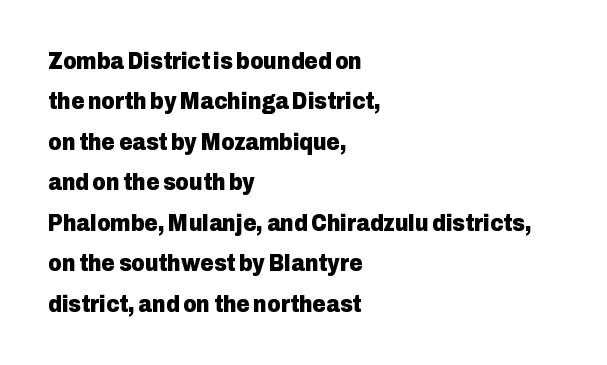
{"italic": "no", "bold": "yes", "underline": "no", "align": "left", "line_spacing_ratio": 1.76, "letter_spacing": "normal", "letter_spacing_em": 0.0, "glyph_px": 23}
